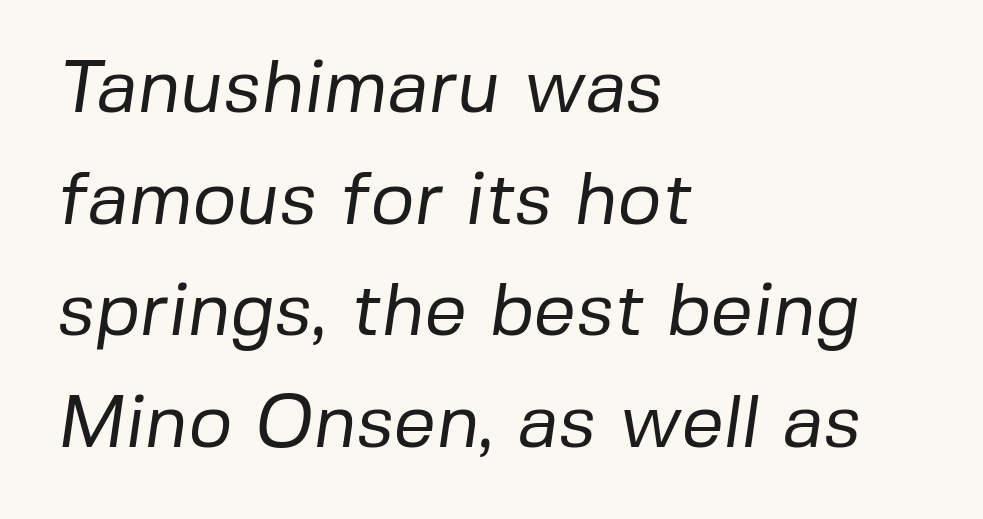
The image shows 75 px regular-weight sans-serif type; set left-aligned, normal line spacing (1.49x), normal letter spacing, not underlined; low stroke contrast and a medium x-height.
